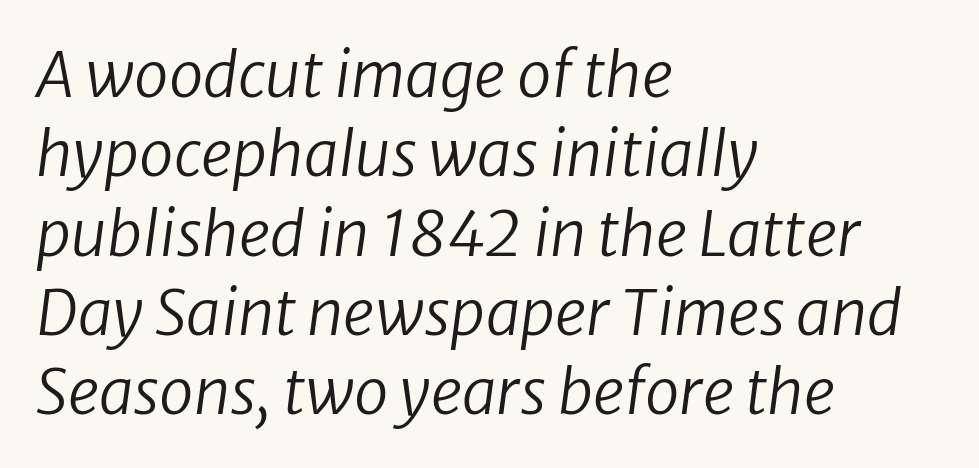
Q: Is the text bold? A: No.
Q: Is the text italic (slanted)? A: Yes, it leans right by about 8 degrees.
Q: Is the text underlined? A: No.
Q: How is the paragraph aligned? A: Left-aligned.
Q: Is the spacing between letters normal or unusually wide? A: Normal.
Q: Is the spacing between lines tight, normal or loose? A: Normal.
Q: Width (condensed, normal, or wide)? A: Normal.
Q: Stroke contrast? A: Low.
Q: x-height? A: Medium.
Q: Monospaced? A: No.
